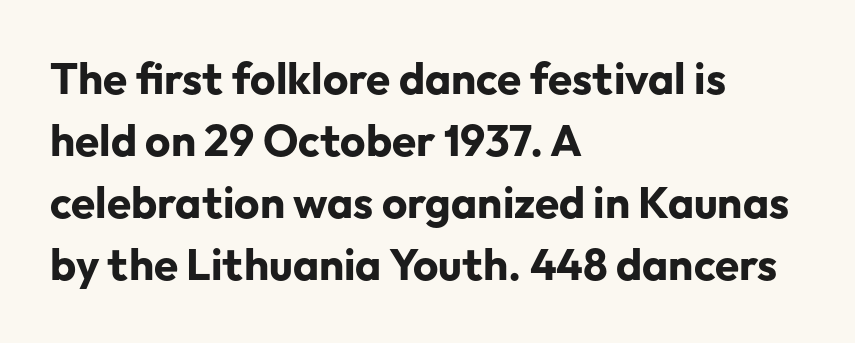
A full-strength bold gives these letters their thick strokes. The font's upright variant was chosen for this text. Type without underlining. Think of a printed novel: that variable character pitch is what you see here. The paragraph has a hard left edge and a soft right edge.
